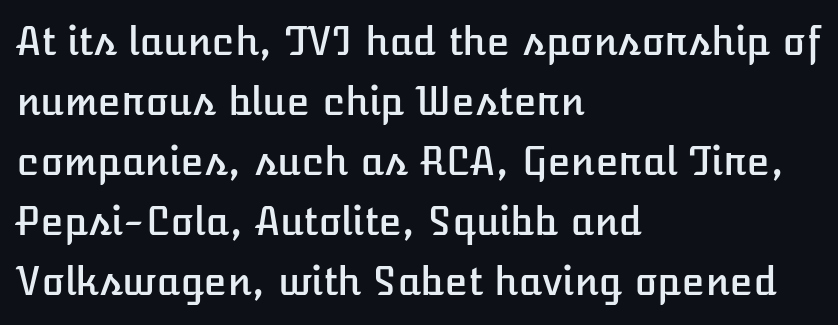
The image shows 38 px text type, upright; set left-aligned, normal line spacing (1.58x), normal letter spacing, not underlined; low stroke contrast and a medium x-height.
